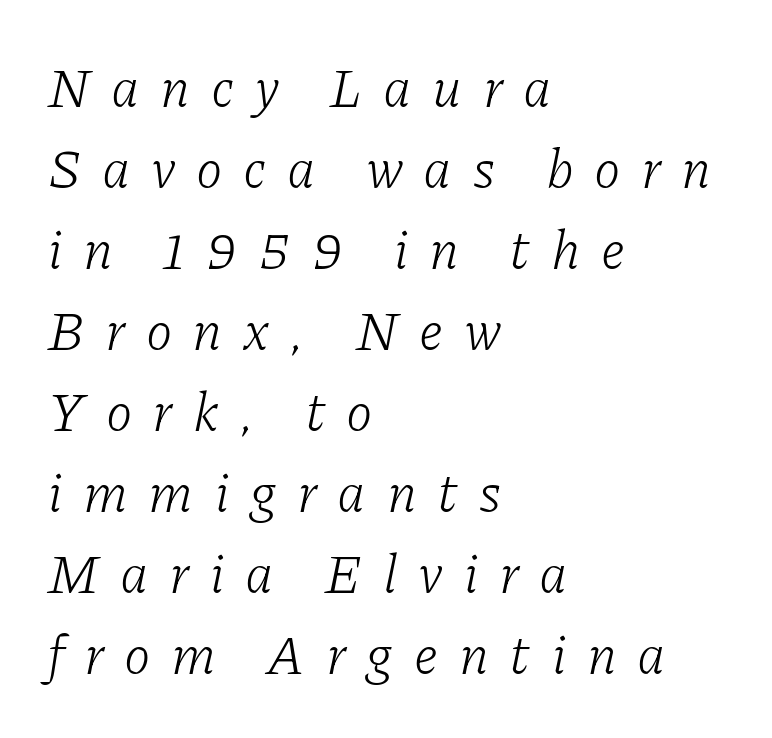
The image shows 54 px light serif type, italic (leaning right); set left-aligned, normal line spacing (1.5x), unusually wide letter spacing (+0.38 em), not underlined; low stroke contrast and a medium x-height.
